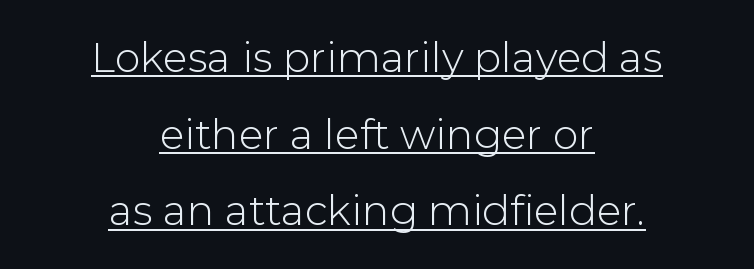
{"serif": "no", "italic": "no", "bold": "no", "weight": "light", "width": "normal", "stroke_contrast": "low", "x_height": "medium", "monospaced": "no", "underline": "yes", "align": "center", "line_spacing_ratio": 1.87, "letter_spacing": "normal", "letter_spacing_em": 0.0, "glyph_px": 41}
